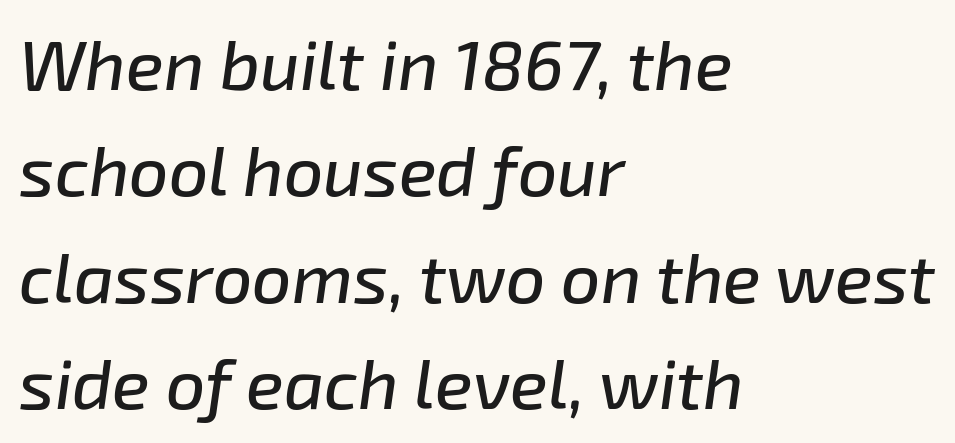
Q: Is the text italic (slanted)? A: Yes, it leans right by about 8 degrees.
Q: Is the text underlined? A: No.
Q: How is the paragraph aligned? A: Left-aligned.
Q: Is the spacing between letters normal or unusually wide? A: Normal.
Q: Is the spacing between lines tight, normal or loose? A: Normal.
Q: Width (condensed, normal, or wide)? A: Normal.
Q: Stroke contrast? A: Low.
Q: x-height? A: Medium.
Q: Monospaced? A: No.
